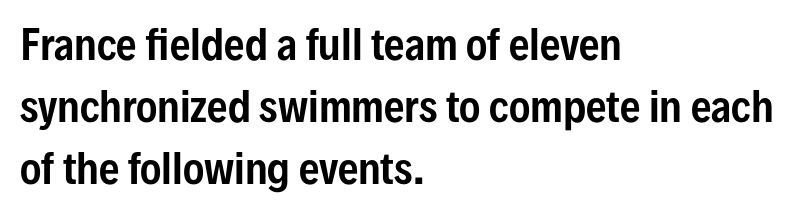
Q: Is the text italic (slanted)? A: No, it is upright.
Q: Is the typeface a serif or a sans-serif typeface? A: Sans-serif.
Q: Is the text underlined? A: No.
Q: How is the paragraph aligned? A: Left-aligned.
Q: Is the spacing between letters normal or unusually wide? A: Normal.
Q: Is the spacing between lines tight, normal or loose? A: Normal.
Q: Width (condensed, normal, or wide)? A: Condensed.
Q: Stroke contrast? A: Low.
Q: x-height? A: Medium.
Q: Monospaced? A: No.
